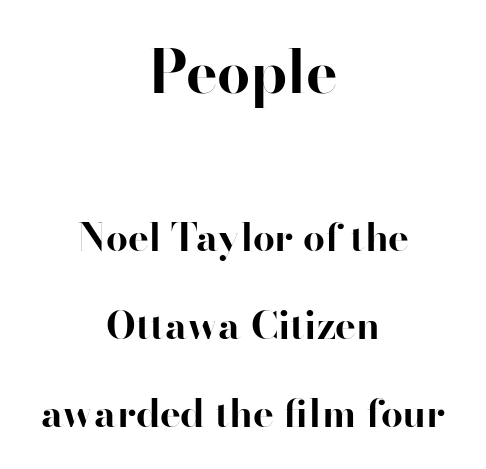
The image shows 59 px bold sans-serif type, upright; set centered, loose line spacing (2.26x), normal letter spacing, not underlined; the first (top) block is 1.51x larger; high stroke contrast and a small x-height.
